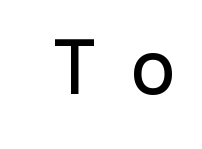
The letters march in equal steps, a hallmark of fixed-pitch type. Rendered with straight, roman letterforms. The line texture is sparse and dotted thanks to wide tracking. Words float on clear page, feet unadorned. This is sans-serif lettering, the kind often seen on screens and signage.
